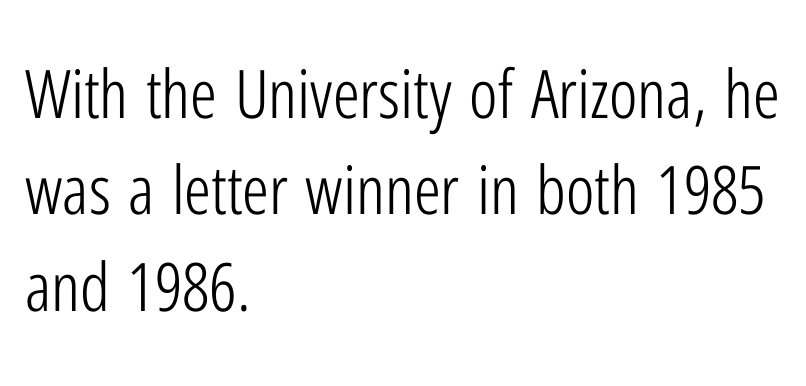
Visually the block forms a straight wall on the left and a jagged coastline on the right. Honestly, the letter spacing is just normal — you wouldn't notice it. Each new line begins a customary step beneath the previous one. The rendering shows plain stroke endings on the letterforms — a sans-serif design. The typography opts for an upright posture over an oblique one.
